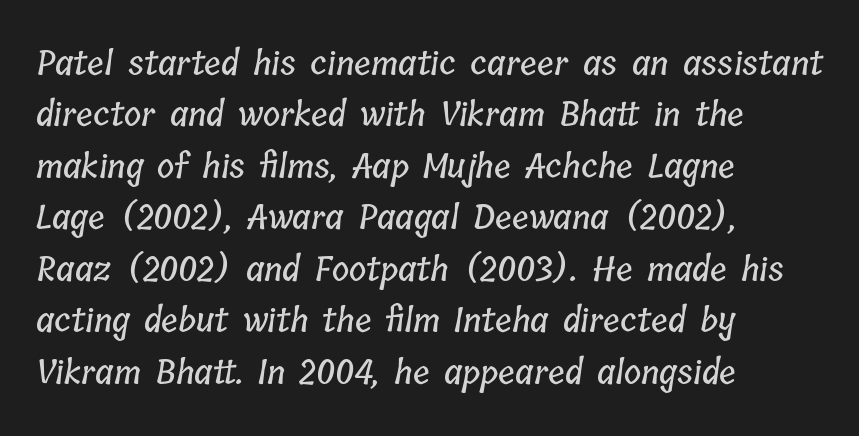
{"width": "condensed", "stroke_contrast": "low", "x_height": "medium", "monospaced": "no", "underline": "no", "align": "left", "line_spacing": "normal", "line_spacing_ratio": 1.56, "letter_spacing": "normal", "letter_spacing_em": 0.0, "glyph_px": 33}
